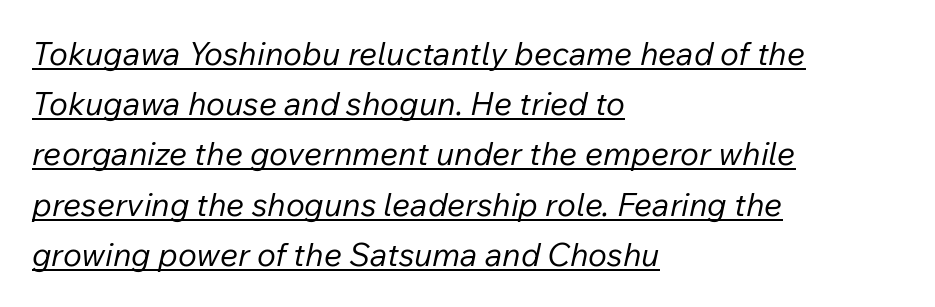
Does a line run under the words? Yes, clearly. The font's italic variant was chosen for this text. Horizontal bands of white between lines are of average thickness. Short note: letters normally spaced. The paragraph shown leans on its left margin.
